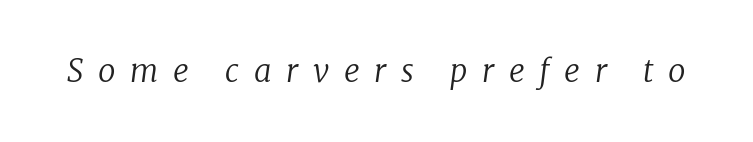
Observe the wide spacing: letters keep a clear distance from each other. These lines were composed using italics. The passage shown is not bold in any degree. Each letter keeps its own natural width here, so spacing adapts to shape. The string is rendered with underlining switched off. This sample uses a serif face.
